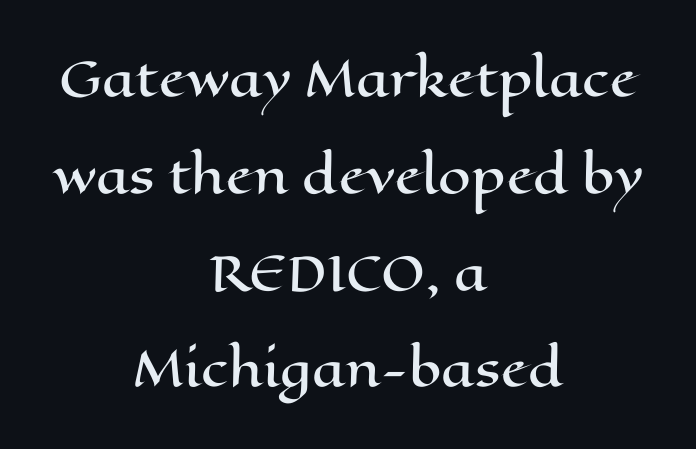
{"italic": "no", "width": "wide", "stroke_contrast": "high", "x_height": "medium", "monospaced": "no", "underline": "no", "align": "center", "line_spacing": "loose", "line_spacing_ratio": 2.06, "letter_spacing": "normal", "letter_spacing_em": 0.0, "glyph_px": 47}
